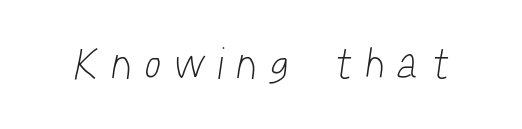
Is this a sans? Yes — the strokes have no serifs. Does extra space separate the letters? Yes, quite a lot of it. Bare-footed words on every line. Caption: face not bold, strokes unweighted. A typesetter would call this proportional, since set widths differ per character.
